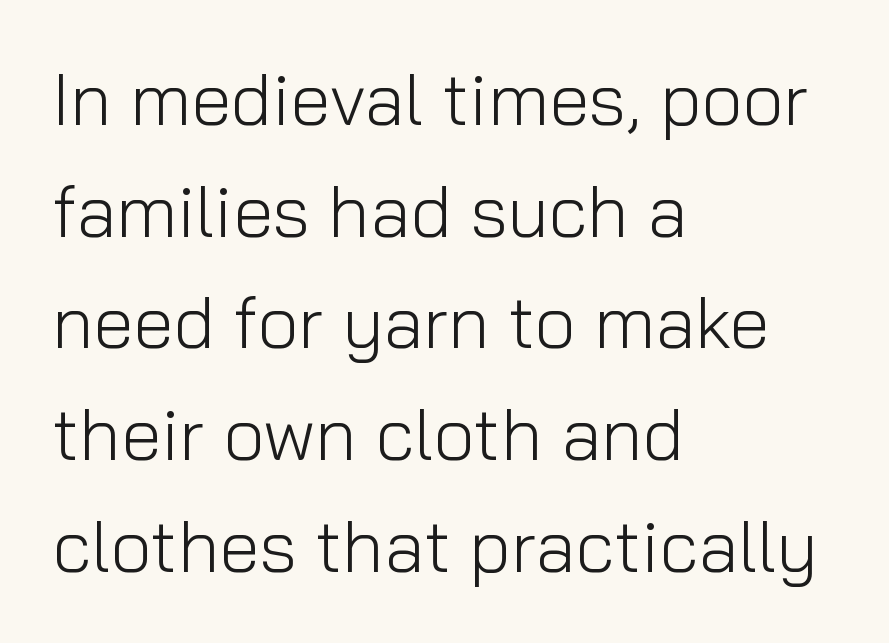
The image shows 73 px light sans-serif type, upright; set left-aligned, normal line spacing (1.53x), normal letter spacing, not underlined; low stroke contrast and a medium x-height.
